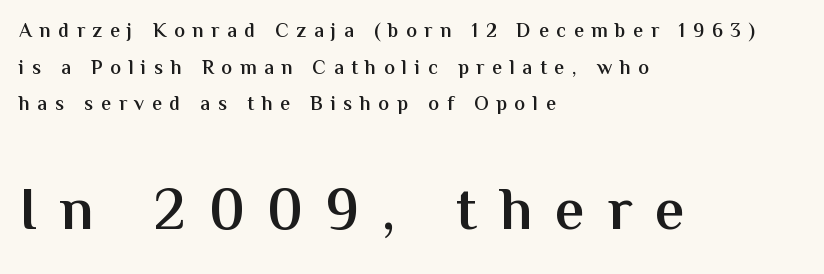
{"serif": "no", "italic": "no", "bold": "semi", "weight": "semibold", "width": "normal", "stroke_contrast": "medium", "x_height": "medium", "monospaced": "no", "underline": "no", "align": "left", "line_spacing_ratio": 1.83, "letter_spacing": "wide", "letter_spacing_em": 0.38, "larger_block": "second", "size_ratio": 3.0, "glyph_px": 60}
